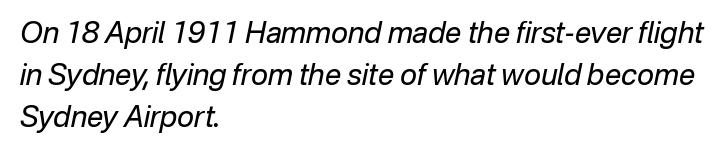
{"italic": "yes", "lean": "right", "slant_degrees": 12, "bold": "no", "weight": "regular", "width": "normal", "stroke_contrast": "low", "x_height": "medium", "monospaced": "no", "underline": "no", "align": "left", "line_spacing": "normal", "line_spacing_ratio": 1.44, "letter_spacing": "normal", "letter_spacing_em": 0.0, "glyph_px": 29}
